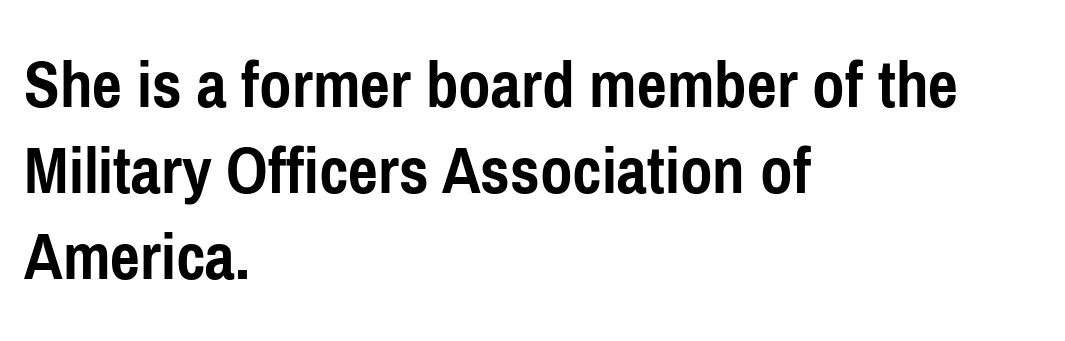
Type without underlining. Nope, no serifs anywhere on these letters. Emphasis by weight is at full strength: bold. Caption: standard tracking, unaltered.
